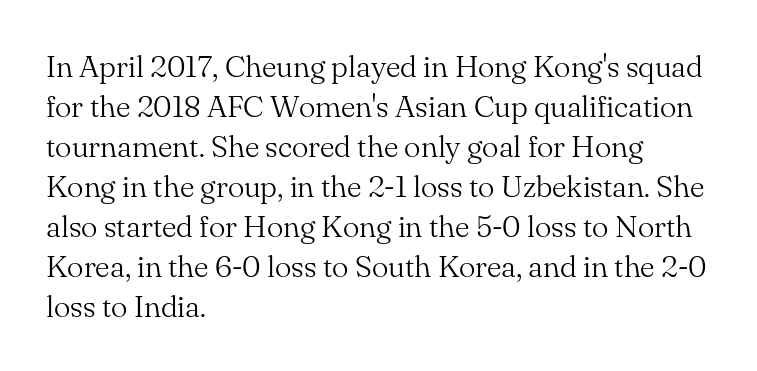
{"serif": "yes", "italic": "no", "bold": "no", "weight": "light", "width": "normal", "stroke_contrast": "medium", "x_height": "small", "monospaced": "no", "underline": "no", "align": "left", "line_spacing": "normal", "line_spacing_ratio": 1.29, "letter_spacing": "normal", "letter_spacing_em": 0.0, "glyph_px": 31}
